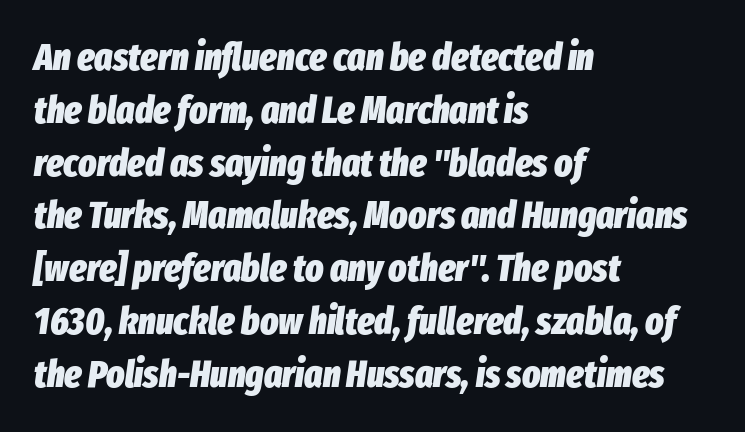
The image shows 38 px heavy, condensed type, italic (leaning right); set left-aligned, normal line spacing (1.39x), normal letter spacing, not underlined; low stroke contrast and a medium x-height.
